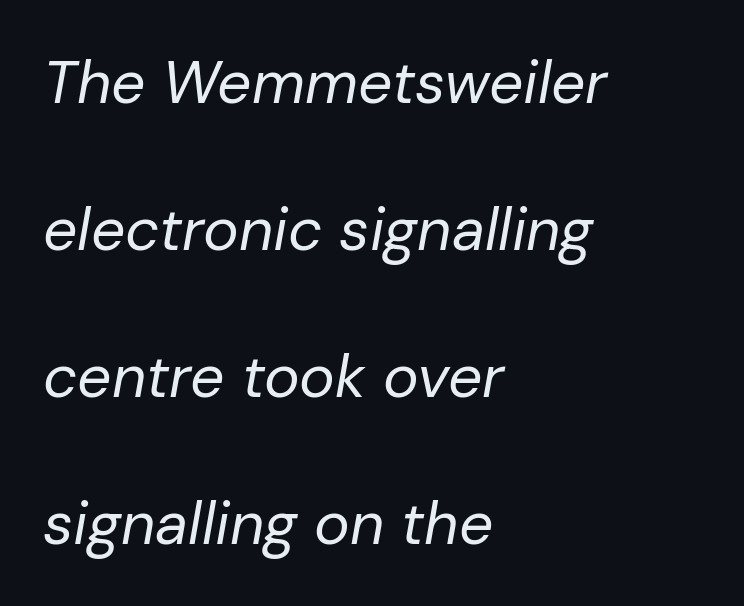
Q: Is the text bold? A: No.
Q: Is the text italic (slanted)? A: Yes, it leans right by about 10 degrees.
Q: Is the text underlined? A: No.
Q: How is the paragraph aligned? A: Left-aligned.
Q: Is the spacing between letters normal or unusually wide? A: Normal.
Q: Is the spacing between lines tight, normal or loose? A: Loose.
Q: Width (condensed, normal, or wide)? A: Normal.
Q: Stroke contrast? A: Low.
Q: x-height? A: Medium.
Q: Monospaced? A: No.
